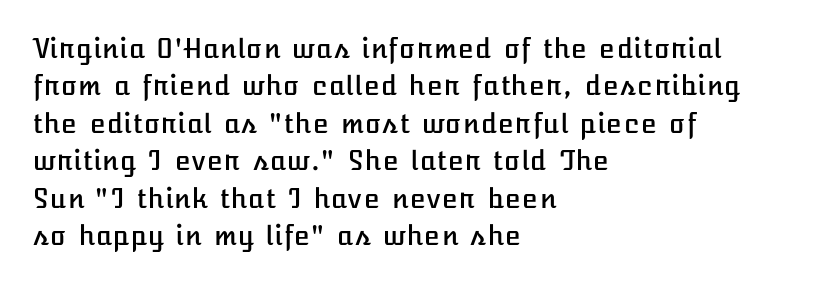
A typesetter would call this zero additional tracking. The string is rendered with underlining switched off. Reading down the block, your eye returns to a fixed left position each line. The lines sit at an ordinary, default distance from one another.
